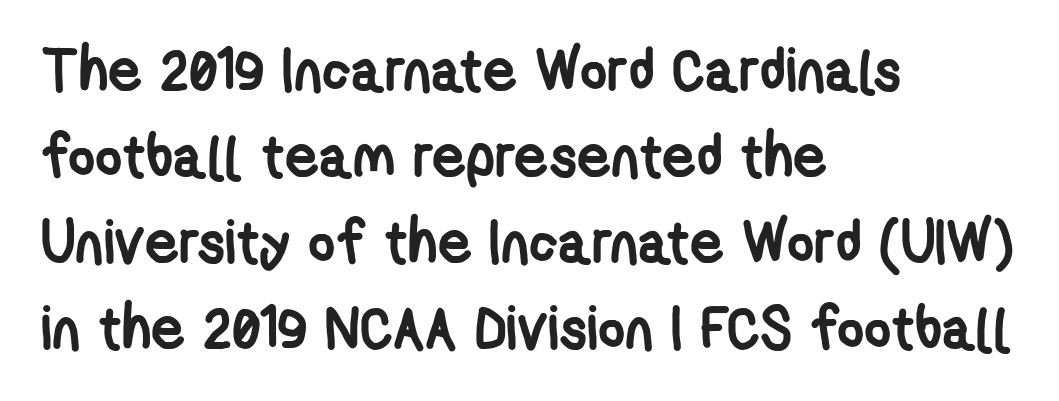
The image shows 59 px semibold, condensed sans-serif type; set left-aligned, normal line spacing (1.46x), normal letter spacing, not underlined; low stroke contrast and a medium x-height.
